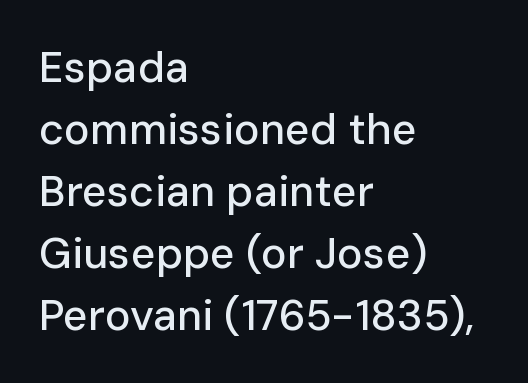
Q: Is the text italic (slanted)? A: No, it is upright.
Q: Is the typeface a serif or a sans-serif typeface? A: Sans-serif.
Q: Is the text underlined? A: No.
Q: How is the paragraph aligned? A: Left-aligned.
Q: Is the spacing between letters normal or unusually wide? A: Normal.
Q: Is the spacing between lines tight, normal or loose? A: Normal.
Q: Width (condensed, normal, or wide)? A: Normal.
Q: Stroke contrast? A: Low.
Q: x-height? A: Medium.
Q: Monospaced? A: No.
